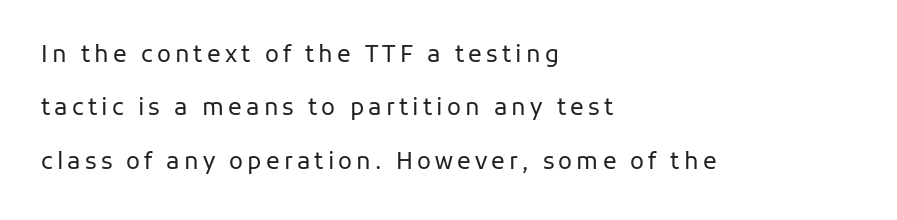
The image shows 23 px text type, upright; set left-aligned, loose line spacing (2.32x), not underlined.
